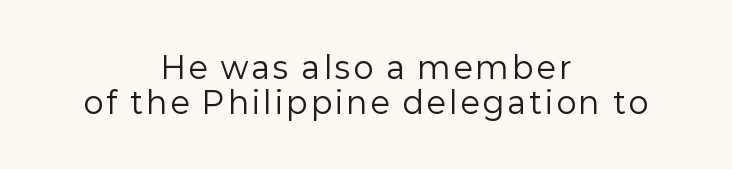
{"serif": "no", "italic": "no", "bold": "no", "weight": "regular", "width": "normal", "stroke_contrast": "low", "x_height": "medium", "monospaced": "no", "underline": "no", "align": "center", "line_spacing_ratio": 1.16, "glyph_px": 30}
